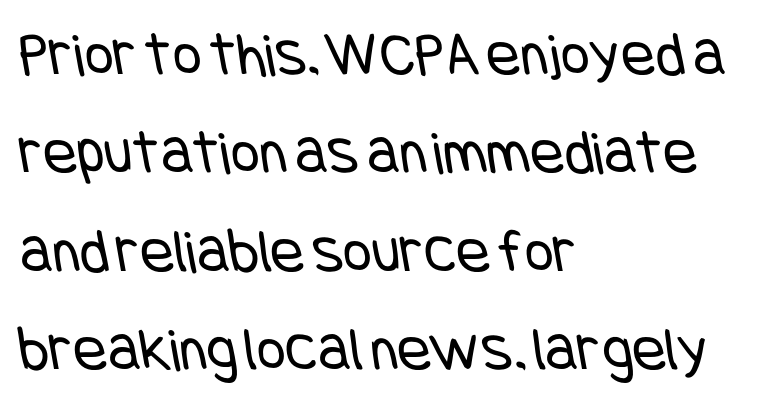
{"serif": "no", "bold": "no", "weight": "regular", "width": "condensed", "stroke_contrast": "low", "x_height": "large", "underline": "no", "align": "left", "line_spacing": "normal", "line_spacing_ratio": 1.56, "letter_spacing": "normal", "letter_spacing_em": 0.0, "glyph_px": 63}
